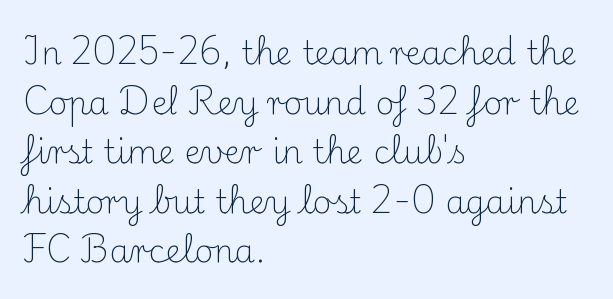
The image shows 32 px light serif type, upright; set left-aligned, normal line spacing (1.55x), normal letter spacing, not underlined; medium stroke contrast and a small x-height.
